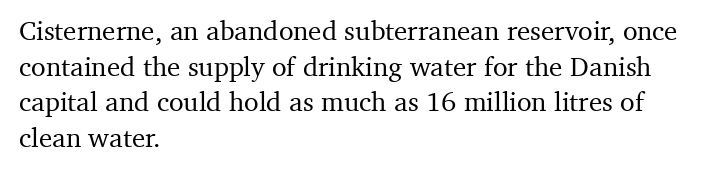
{"italic": "no", "underline": "no", "align": "left", "line_spacing": "normal", "line_spacing_ratio": 1.32, "letter_spacing": "normal", "letter_spacing_em": 0.0, "glyph_px": 27}
